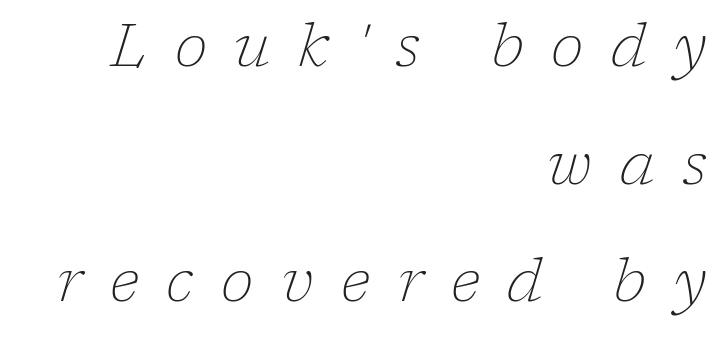
The image shows 60 px thin serif type, italic (leaning right); set right-aligned, loose line spacing (1.96x), unusually wide letter spacing (+0.46 em), not underlined; low stroke contrast and a medium x-height.
